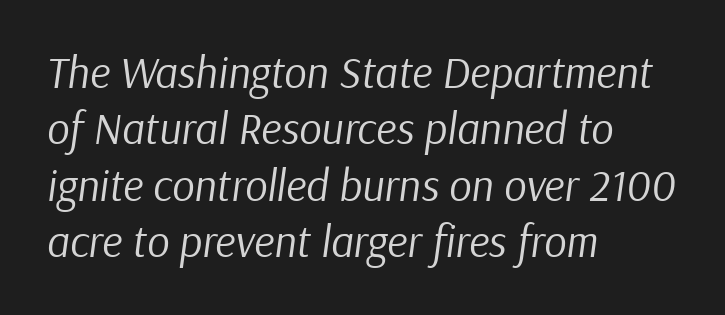
Nothing heavy about these letters — not bold at all. How are the letters spaced? Ordinarily, with no added tracking. A student would call this left alignment; a typographer would say flush left, rag right. A typesetter would call this proportional, since set widths differ per character.
